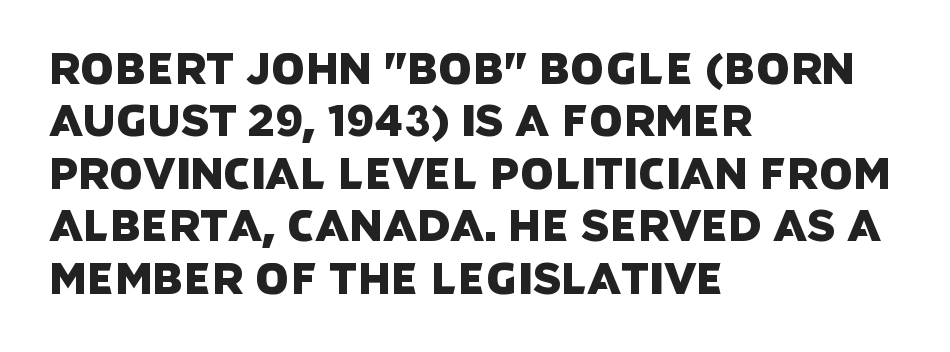
The paragraph has a hard left edge and a soft right edge. Do the characters align in a grid? No, the font is proportional. Typographically, this falls in the sans-serif category. This rendering features lettering with no underline.
